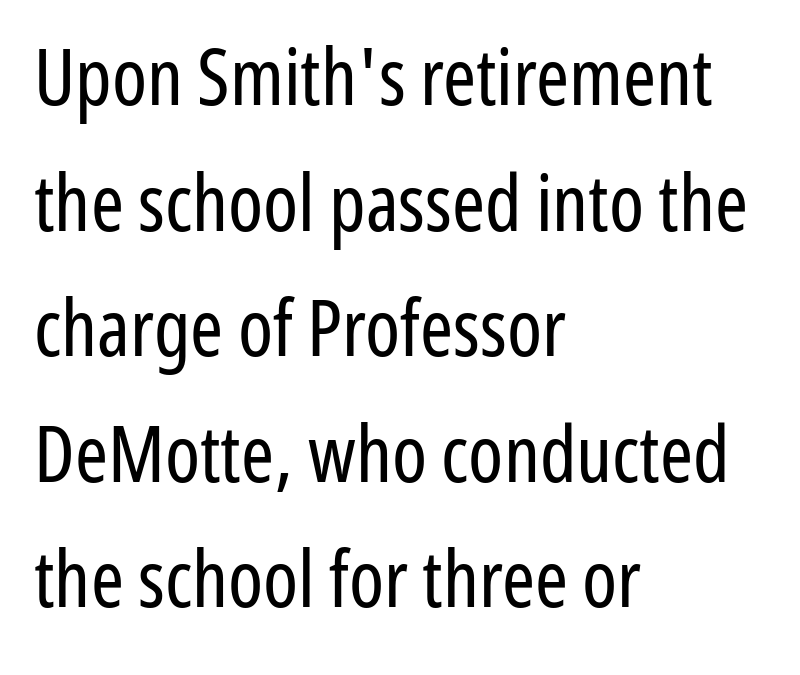
Q: Is the text bold? A: No.
Q: Is the text italic (slanted)? A: No, it is upright.
Q: Is the typeface a serif or a sans-serif typeface? A: Sans-serif.
Q: Is the text underlined? A: No.
Q: How is the paragraph aligned? A: Left-aligned.
Q: Is the spacing between letters normal or unusually wide? A: Normal.
Q: Is the spacing between lines tight, normal or loose? A: Normal.
Q: Width (condensed, normal, or wide)? A: Condensed.
Q: Stroke contrast? A: Low.
Q: x-height? A: Medium.
Q: Monospaced? A: No.
